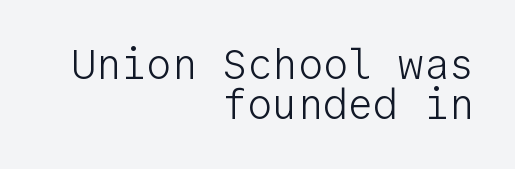
The image shows 42 px light sans-serif type, upright, monospaced; set right-aligned, tight line spacing (0.95x), normal letter spacing, not underlined; low stroke contrast and a medium x-height.
